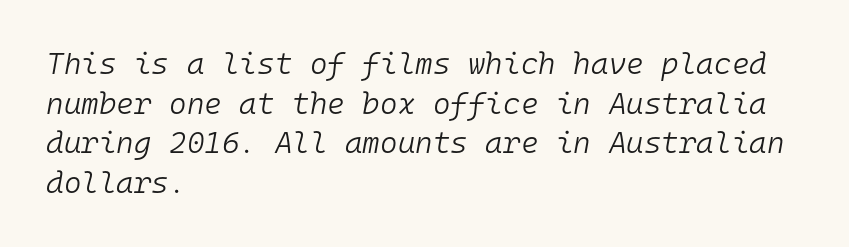
The image shows 30 px light type, italic (leaning right), monospaced; set left-aligned, normal line spacing (1.32x), normal letter spacing, not underlined; low stroke contrast and a medium x-height.
